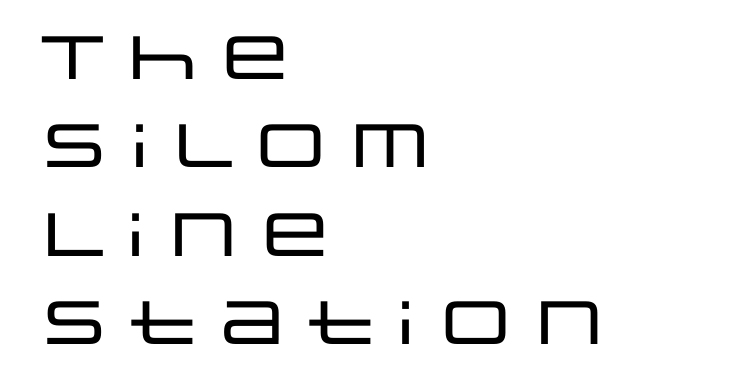
Q: Is the text italic (slanted)? A: No, it is upright.
Q: Is the typeface a serif or a sans-serif typeface? A: Sans-serif.
Q: Is the text underlined? A: No.
Q: How is the paragraph aligned? A: Left-aligned.
Q: Is the spacing between letters normal or unusually wide? A: Normal.
Q: Is the spacing between lines tight, normal or loose? A: Normal.
Q: Width (condensed, normal, or wide)? A: Wide.
Q: Stroke contrast? A: Low.
Q: x-height? A: Large.
Q: Monospaced? A: No.
